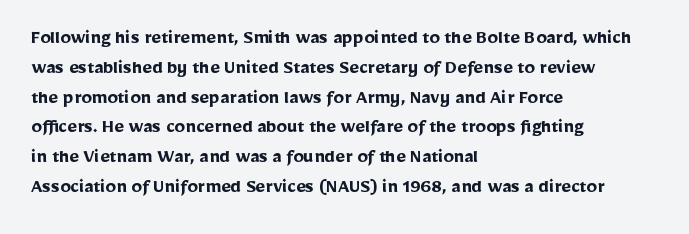
Q: Is the text bold? A: Yes.
Q: Is the text italic (slanted)? A: No, it is upright.
Q: Is the text underlined? A: No.
Q: How is the paragraph aligned? A: Left-aligned.
Q: Is the spacing between letters normal or unusually wide? A: Normal.
Q: Is the spacing between lines tight, normal or loose? A: Normal.
